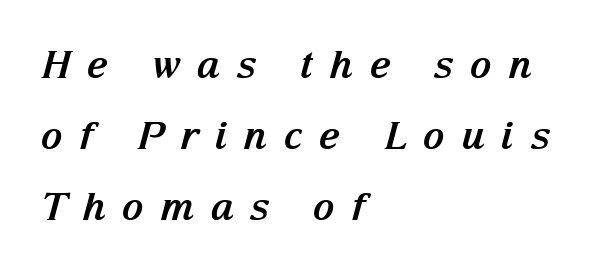
The passage shown leans; its letterforms are oblique. Small tapered or slab feet sit at the stroke ends, so this counts as serif. You could not count columns in this text — the font is proportionally spaced. Observe the wide spacing: letters keep a clear distance from each other. The zone under the glyphs is completely vacant. Is the block centered? No — it sits flush against the left margin.
